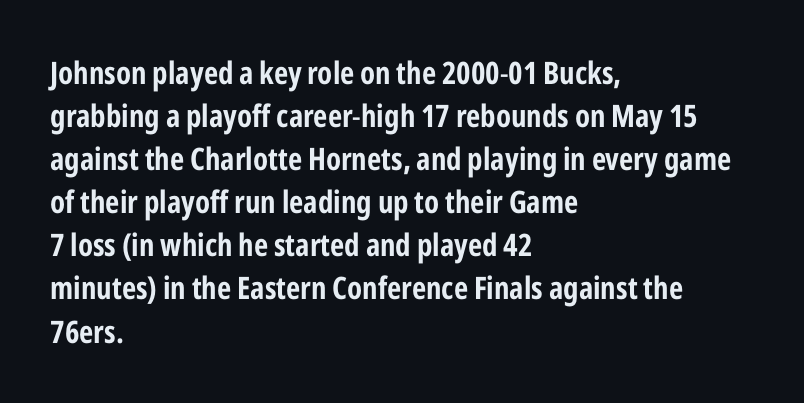
Q: Is the text italic (slanted)? A: No, it is upright.
Q: Is the typeface a serif or a sans-serif typeface? A: Sans-serif.
Q: Is the text underlined? A: No.
Q: How is the paragraph aligned? A: Left-aligned.
Q: Is the spacing between letters normal or unusually wide? A: Normal.
Q: Is the spacing between lines tight, normal or loose? A: Normal.
Q: Width (condensed, normal, or wide)? A: Condensed.
Q: Stroke contrast? A: Low.
Q: x-height? A: Medium.
Q: Monospaced? A: No.
